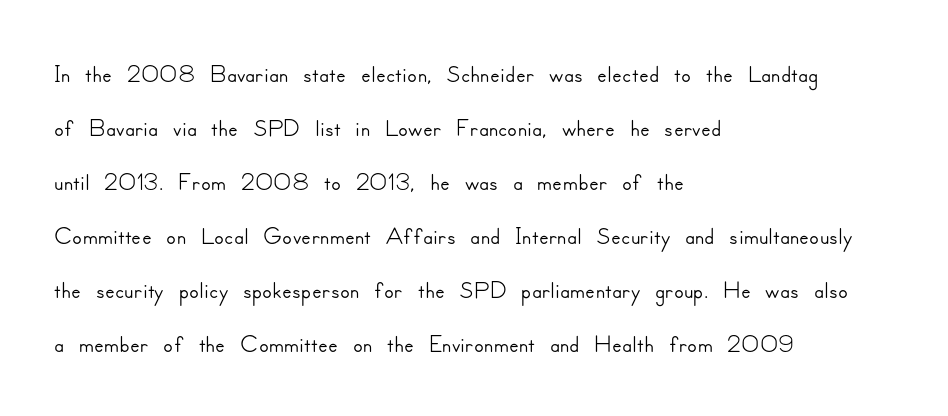
Q: Is the text italic (slanted)? A: No, it is upright.
Q: Is the typeface a serif or a sans-serif typeface? A: Sans-serif.
Q: Is the text underlined? A: No.
Q: How is the paragraph aligned? A: Left-aligned.
Q: Is the spacing between letters normal or unusually wide? A: Normal.
Q: Is the spacing between lines tight, normal or loose? A: Normal.
Q: Width (condensed, normal, or wide)? A: Normal.
Q: Stroke contrast? A: Low.
Q: x-height? A: Small.
Q: Monospaced? A: No.
